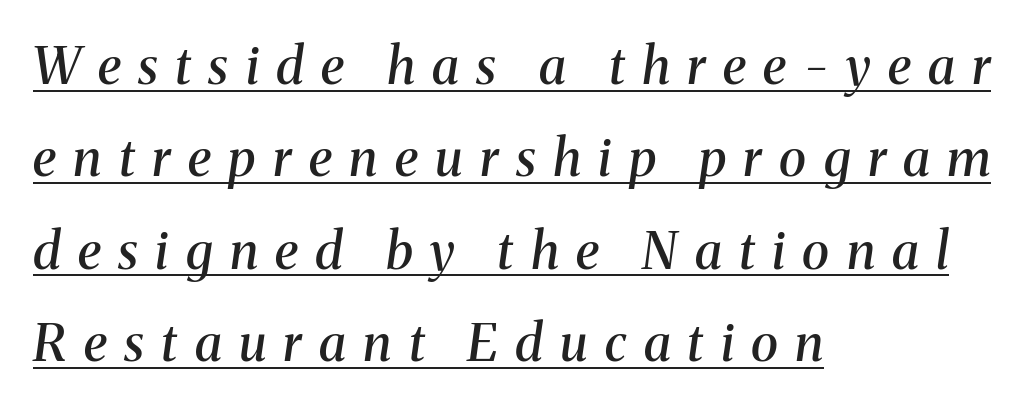
{"serif": "yes", "italic": "yes", "lean": "right", "slant_degrees": 8, "bold": "semi", "weight": "semibold", "width": "normal", "stroke_contrast": "medium", "x_height": "medium", "monospaced": "no", "underline": "yes", "align": "left", "line_spacing_ratio": 1.81, "letter_spacing": "wide", "letter_spacing_em": 0.34, "glyph_px": 51}
